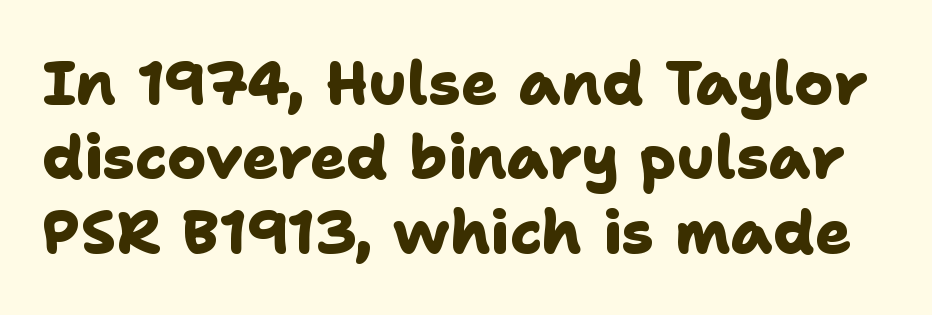
Q: Is the text bold? A: Yes.
Q: Is the typeface a serif or a sans-serif typeface? A: Sans-serif.
Q: Is the text underlined? A: No.
Q: Is the spacing between letters normal or unusually wide? A: Normal.
Q: Width (condensed, normal, or wide)? A: Normal.
Q: Stroke contrast? A: Low.
Q: x-height? A: Medium.
Q: Monospaced? A: No.
